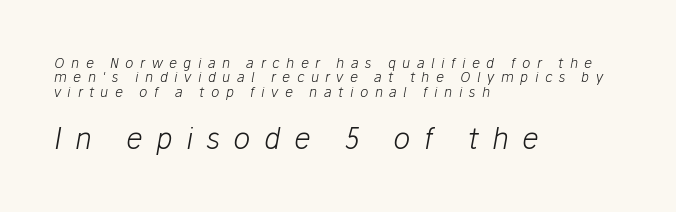
Q: Is the text bold? A: No.
Q: Is the text italic (slanted)? A: Yes, it leans right by about 10 degrees.
Q: Is the text underlined? A: No.
Q: How is the paragraph aligned? A: Left-aligned.
Q: Is the spacing between letters normal or unusually wide? A: Unusually wide.
Q: Is the spacing between lines tight, normal or loose? A: Tight.
Q: Which block of text is set in a larger size, the first (top) or the second (bottom)? A: The second (bottom) one.
Q: Width (condensed, normal, or wide)? A: Normal.
Q: Stroke contrast? A: Low.
Q: x-height? A: Medium.
Q: Monospaced? A: No.
